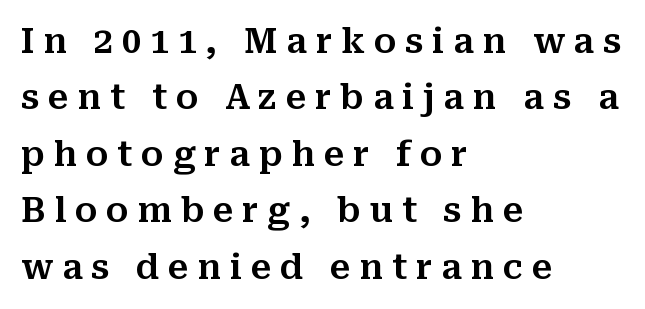
The image shows 34 px serif type, upright; set left-aligned, normal line spacing (1.66x), unusually wide letter spacing (+0.26 em), not underlined; medium stroke contrast and a medium x-height.
